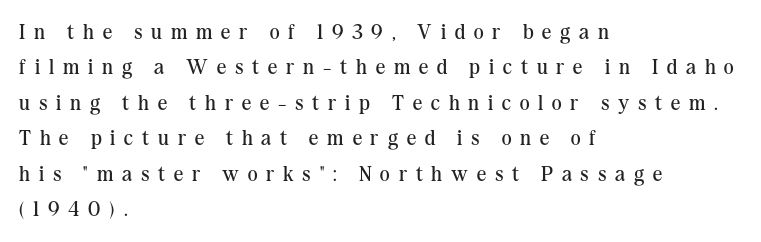
{"italic": "no", "bold": "no", "underline": "no", "align": "left", "line_spacing": "normal", "line_spacing_ratio": 1.69, "letter_spacing": "wide", "letter_spacing_em": 0.42, "glyph_px": 21}
